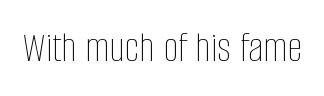
{"italic": "no", "bold": "no", "weight": "thin", "width": "condensed", "stroke_contrast": "low", "x_height": "large", "monospaced": "no", "underline": "no", "letter_spacing": "normal", "letter_spacing_em": 0.0, "glyph_px": 43}
